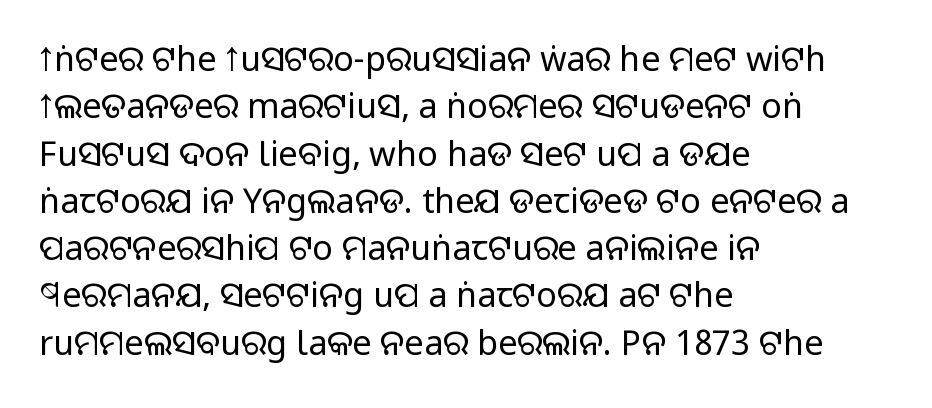
The image shows 34 px regular-weight sans-serif type, upright; set left-aligned, normal line spacing (1.39x), normal letter spacing, not underlined; low stroke contrast and a large x-height.
